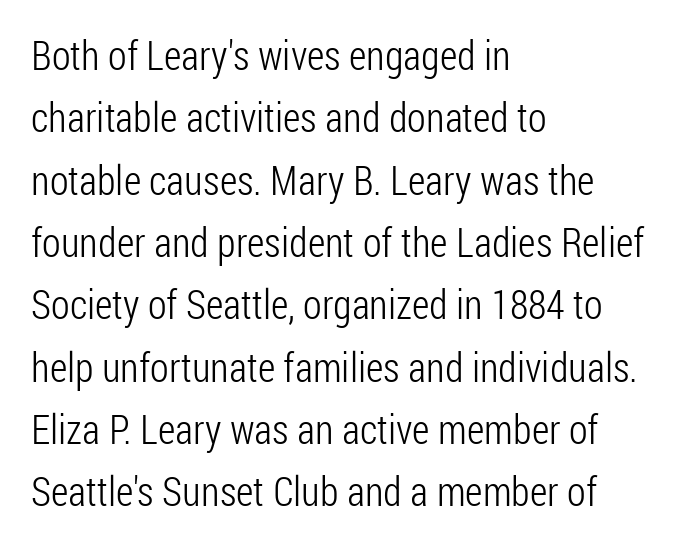
Typeset ragged right — the left edge is the straight one. Counters stay open thanks to moderate or lighter strokes. Observe the ordinary spacing: letters are neighbours, not strangers. The axis of the letterforms is exactly vertical.
